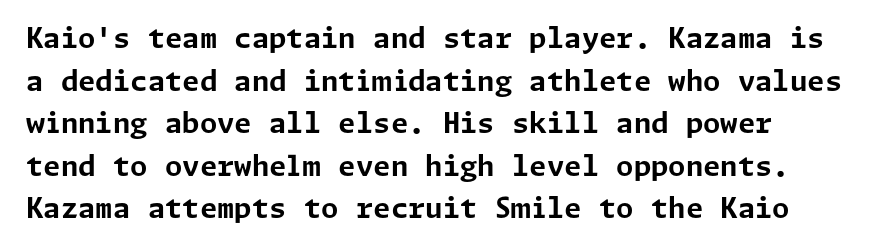
Q: Is the text bold? A: Yes.
Q: Is the text italic (slanted)? A: No, it is upright.
Q: Is the typeface a serif or a sans-serif typeface? A: Sans-serif.
Q: Is the text underlined? A: No.
Q: How is the paragraph aligned? A: Left-aligned.
Q: Is the spacing between letters normal or unusually wide? A: Normal.
Q: Is the spacing between lines tight, normal or loose? A: Normal.
Q: Width (condensed, normal, or wide)? A: Normal.
Q: Stroke contrast? A: Low.
Q: x-height? A: Medium.
